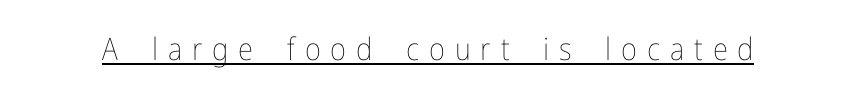
Q: Is the text bold? A: No.
Q: Is the text italic (slanted)? A: No, it is upright.
Q: Is the text underlined? A: Yes.
Q: Is the spacing between letters normal or unusually wide? A: Unusually wide.
Q: Width (condensed, normal, or wide)? A: Condensed.
Q: Stroke contrast? A: Low.
Q: x-height? A: Medium.
Q: Monospaced? A: No.
